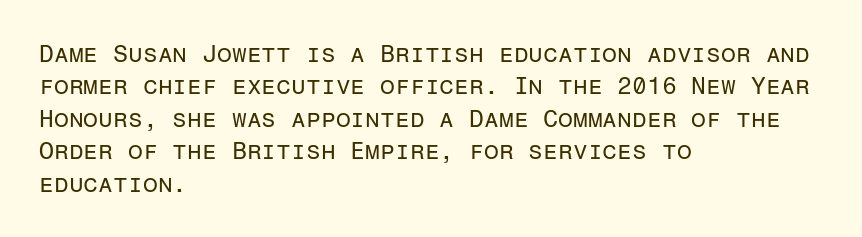
The image shows 24 px text type, upright; set left-aligned, normal line spacing (1.35x), normal letter spacing, not underlined.
